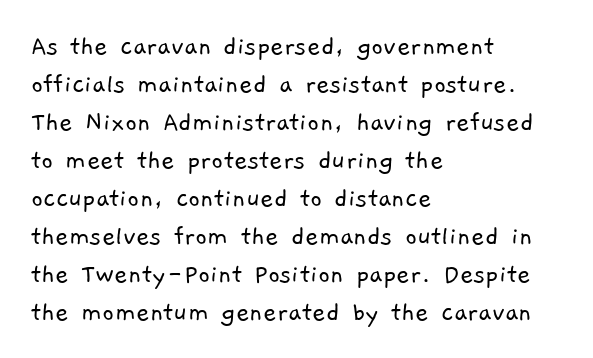
Q: Is the text bold? A: No.
Q: Is the typeface a serif or a sans-serif typeface? A: Sans-serif.
Q: Is the text underlined? A: No.
Q: How is the paragraph aligned? A: Left-aligned.
Q: Is the spacing between letters normal or unusually wide? A: Normal.
Q: Is the spacing between lines tight, normal or loose? A: Normal.
Q: Width (condensed, normal, or wide)? A: Normal.
Q: Stroke contrast? A: Low.
Q: x-height? A: Medium.
Q: Monospaced? A: No.
